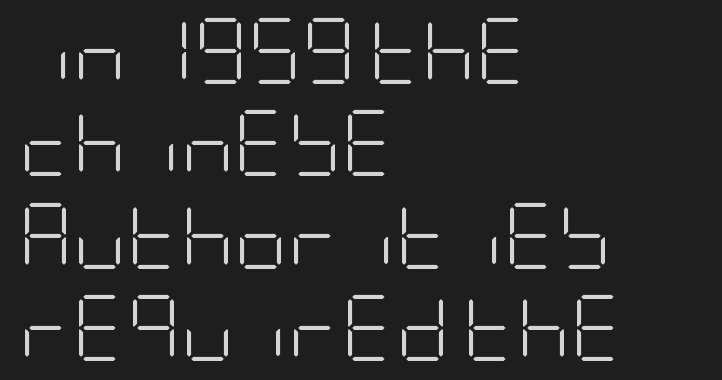
The image shows 66 px light, condensed sans-serif type, upright; set left-aligned, normal line spacing (1.4x), normal letter spacing, not underlined; low stroke contrast and a large x-height.
